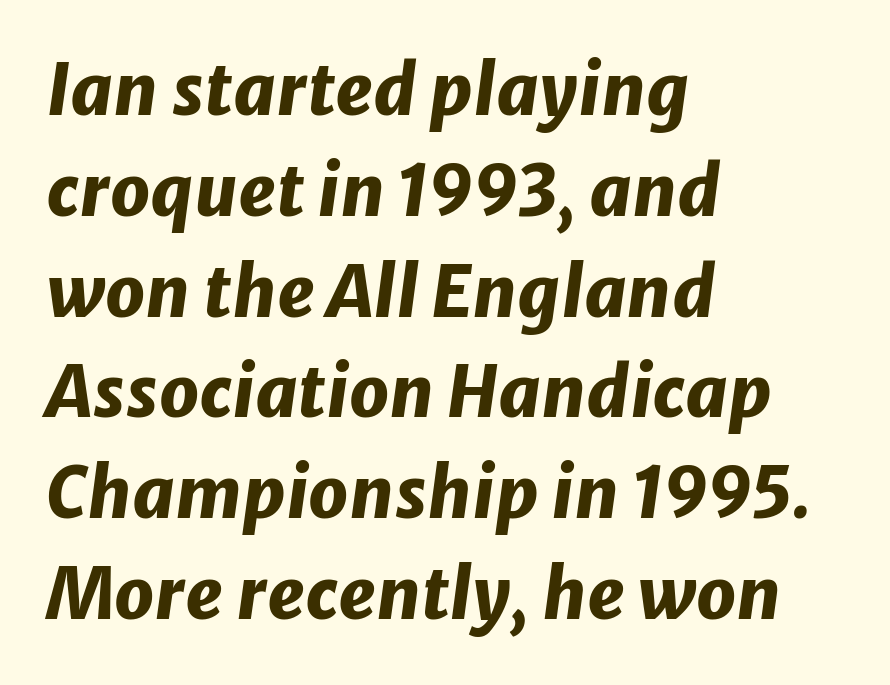
Q: Is the text bold? A: Yes.
Q: Is the text italic (slanted)? A: Yes, it leans right by about 8 degrees.
Q: Is the text underlined? A: No.
Q: How is the paragraph aligned? A: Left-aligned.
Q: Is the spacing between letters normal or unusually wide? A: Normal.
Q: Is the spacing between lines tight, normal or loose? A: Normal.
Q: Width (condensed, normal, or wide)? A: Normal.
Q: Stroke contrast? A: Low.
Q: x-height? A: Medium.
Q: Monospaced? A: No.
